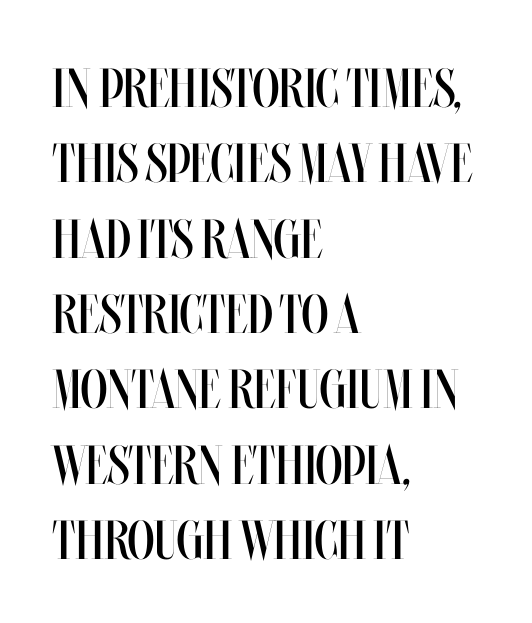
The image shows 55 px regular-weight, condensed type, upright; set left-aligned, normal line spacing (1.37x), normal letter spacing, not underlined; medium stroke contrast and a large x-height.
